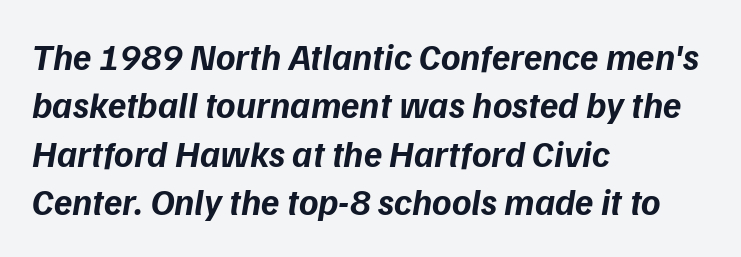
The letters advance in unequal steps, a hallmark of proportional type. I'd describe the lettering as bold — thick and assertive. Rendered with sloped, italic letterforms. Observe the ordinary spacing: letters are neighbours, not strangers. The foot of each line stays bare and open.
